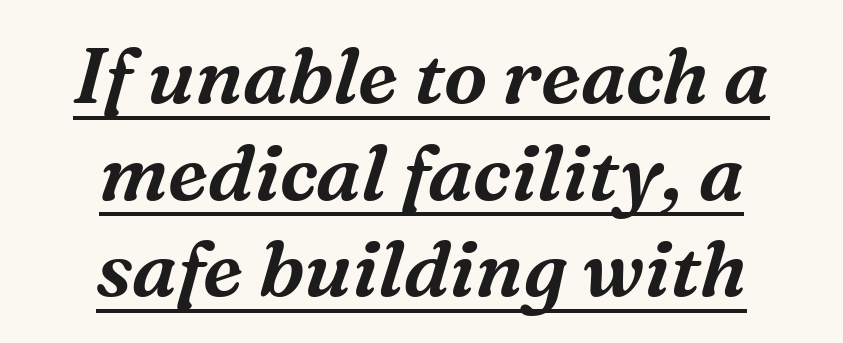
Q: Is the text italic (slanted)? A: Yes, it leans right by about 16 degrees.
Q: Is the typeface a serif or a sans-serif typeface? A: Serif.
Q: Is the text underlined? A: Yes.
Q: How is the paragraph aligned? A: Centered.
Q: Is the spacing between letters normal or unusually wide? A: Normal.
Q: Width (condensed, normal, or wide)? A: Normal.
Q: Stroke contrast? A: Medium.
Q: x-height? A: Medium.
Q: Monospaced? A: No.
